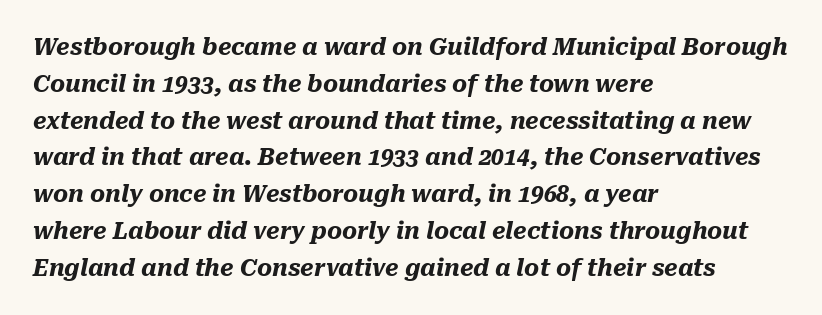
Q: Is the text bold? A: Yes.
Q: Is the text italic (slanted)? A: Yes, it leans right by about 10 degrees.
Q: Is the text underlined? A: No.
Q: How is the paragraph aligned? A: Left-aligned.
Q: Is the spacing between letters normal or unusually wide? A: Normal.
Q: Is the spacing between lines tight, normal or loose? A: Normal.
